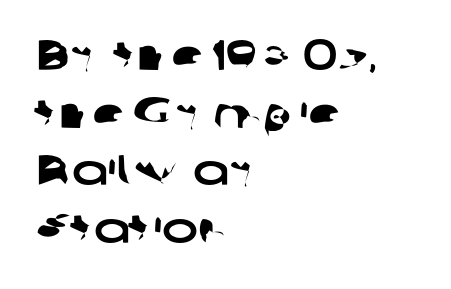
{"serif": "no", "width": "wide", "stroke_contrast": "low", "x_height": "medium", "monospaced": "no", "underline": "no", "align": "left", "line_spacing": "normal", "line_spacing_ratio": 1.34, "letter_spacing": "normal", "letter_spacing_em": 0.0, "glyph_px": 43}
